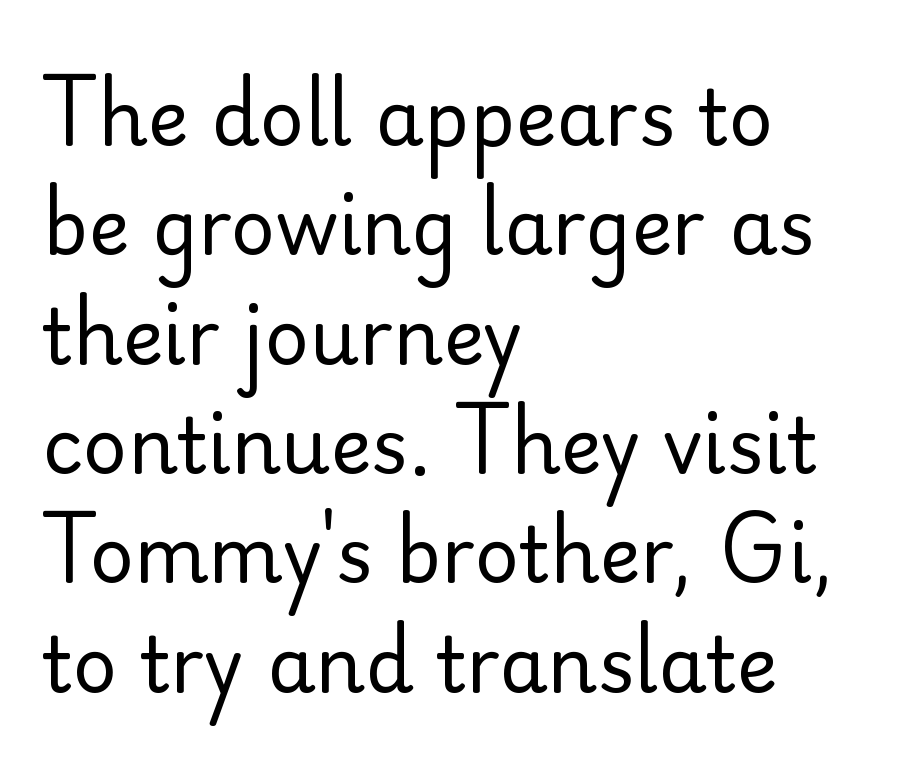
{"serif": "no", "italic": "no", "bold": "no", "weight": "regular", "width": "normal", "stroke_contrast": "low", "x_height": "small", "monospaced": "no", "underline": "no", "align": "left", "line_spacing": "normal", "line_spacing_ratio": 1.42, "letter_spacing": "normal", "letter_spacing_em": 0.0, "glyph_px": 77}
